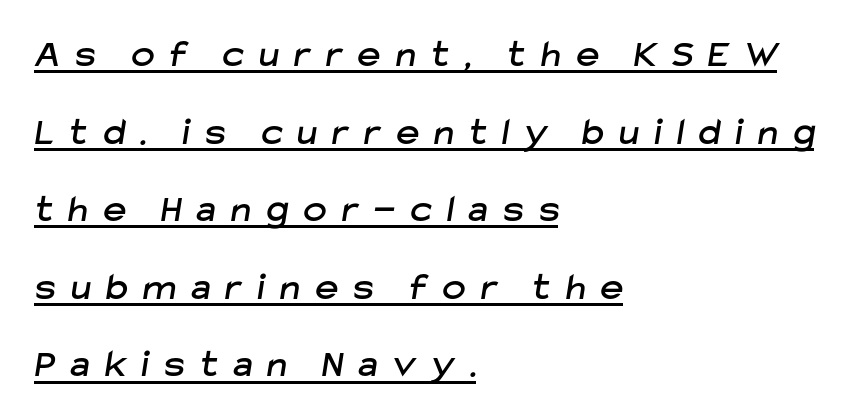
The type is letterspaced generously, with wide tracking. Baseline-to-baseline distance is far greater than the letter height. In CSS terms this would be text-align: left. Typographically, this falls in the sans-serif category.
